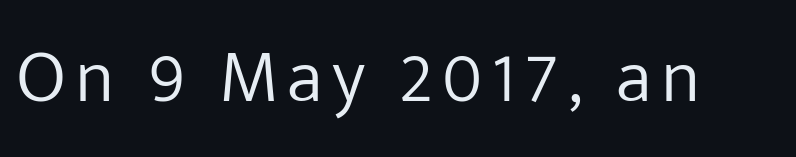
{"serif": "no", "italic": "no", "bold": "no", "weight": "light", "width": "normal", "stroke_contrast": "low", "x_height": "medium", "monospaced": "no", "underline": "no", "glyph_px": 75}
